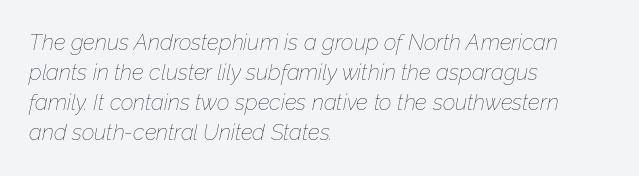
The rendering anchors every line to the left-hand side. Nothing unusual about the tracking: characters are spaced as the font intends. Each row of text sits above clean, open space. When letters slant like this, we call the style italic. The lines sit at an ordinary, default distance from one another. Weight: not bold — regular or lighter.
